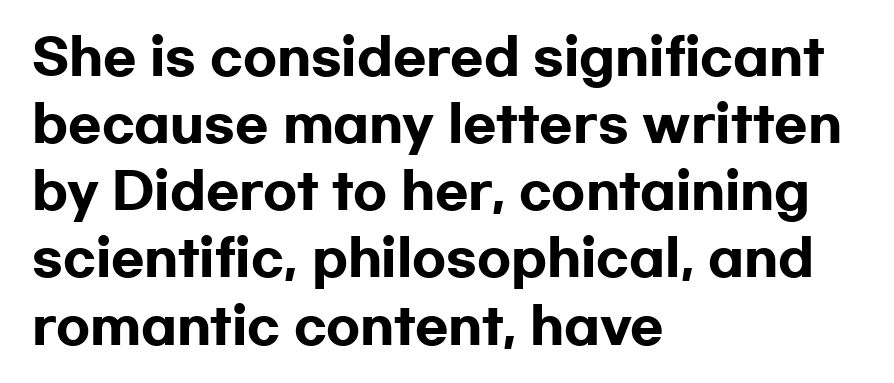
{"serif": "no", "italic": "no", "bold": "yes", "weight": "heavy", "width": "wide", "stroke_contrast": "low", "x_height": "medium", "monospaced": "no", "underline": "no", "align": "left", "line_spacing": "normal", "line_spacing_ratio": 1.37, "letter_spacing": "normal", "letter_spacing_em": 0.0, "glyph_px": 49}
